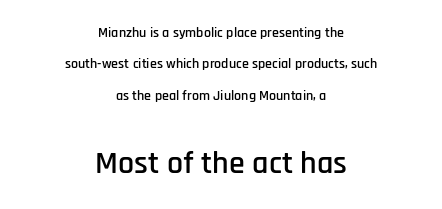
Q: Is the text italic (slanted)? A: No, it is upright.
Q: Is the typeface a serif or a sans-serif typeface? A: Sans-serif.
Q: Is the text underlined? A: No.
Q: How is the paragraph aligned? A: Centered.
Q: Is the spacing between letters normal or unusually wide? A: Normal.
Q: Is the spacing between lines tight, normal or loose? A: Loose.
Q: Which block of text is set in a larger size, the first (top) or the second (bottom)? A: The second (bottom) one.
Q: Width (condensed, normal, or wide)? A: Condensed.
Q: Stroke contrast? A: Low.
Q: x-height? A: Large.
Q: Monospaced? A: No.
